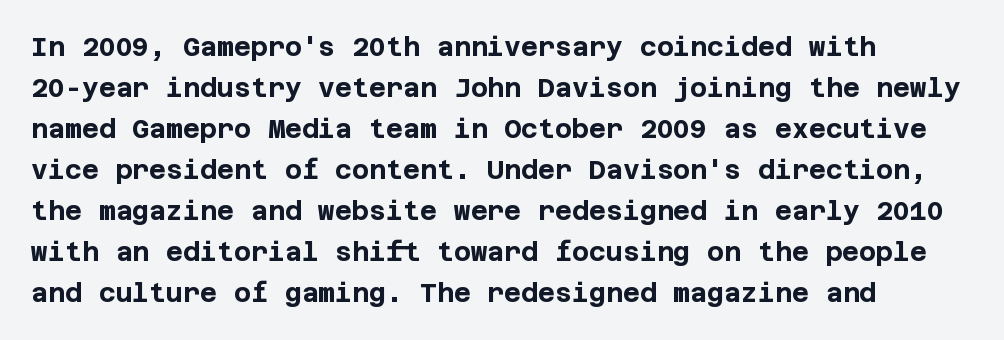
Q: Is the text bold? A: Yes.
Q: Is the text italic (slanted)? A: No, it is upright.
Q: Is the text underlined? A: No.
Q: How is the paragraph aligned? A: Left-aligned.
Q: Is the spacing between letters normal or unusually wide? A: Normal.
Q: Is the spacing between lines tight, normal or loose? A: Normal.
